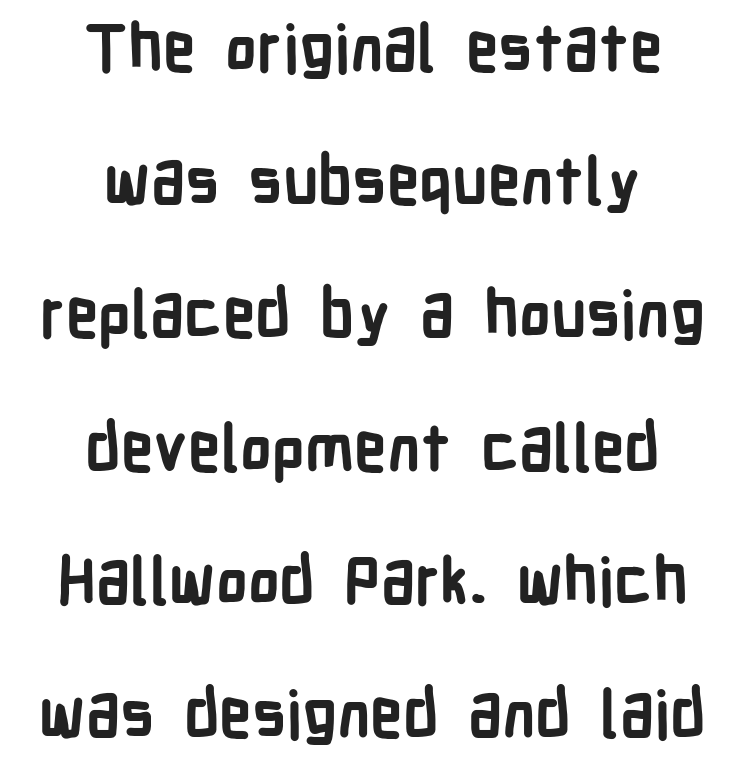
The image shows 65 px semibold, condensed sans-serif type, upright; set centered, loose line spacing (2.05x), normal letter spacing, not underlined; low stroke contrast and a medium x-height.
